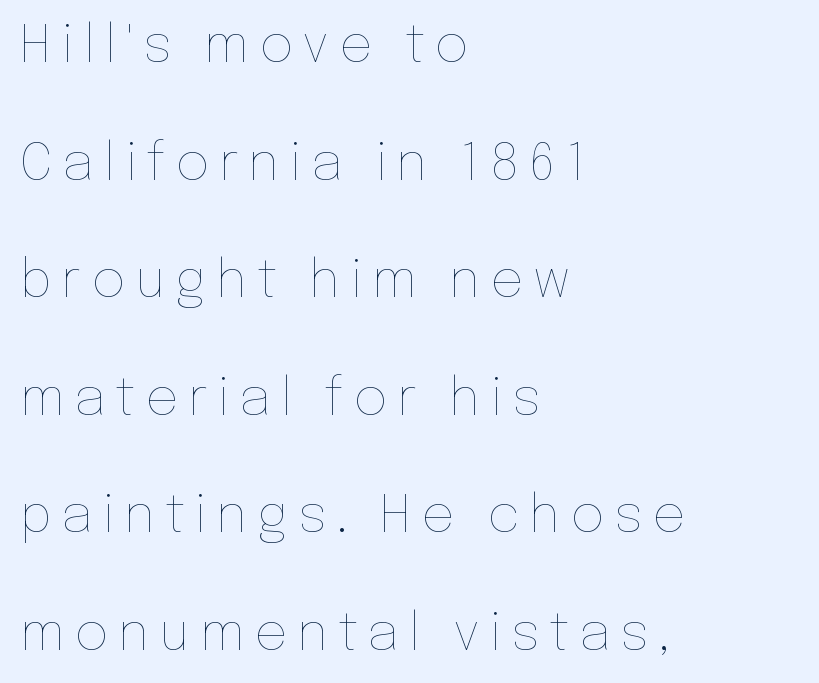
The words here are not underlined. The typesetter chose a ragged-right arrangement here. How would I describe the line gaps? Wide and relaxed. Stem width sits at or under what a default text font uses.
